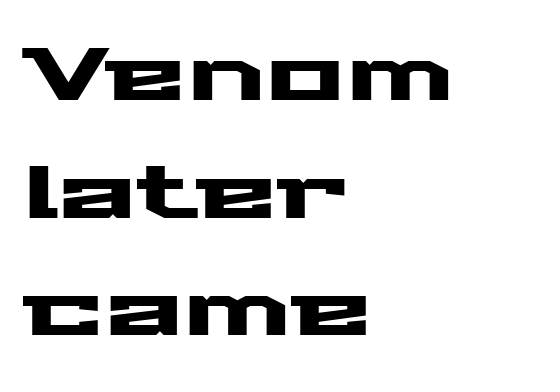
The specimen reads as upright at a glance. Regular leading. Reading down the block, your eye returns to a fixed left position each line. The characters display no serif detailing; their extremities are plain. This rendering features lettering with no underline.
